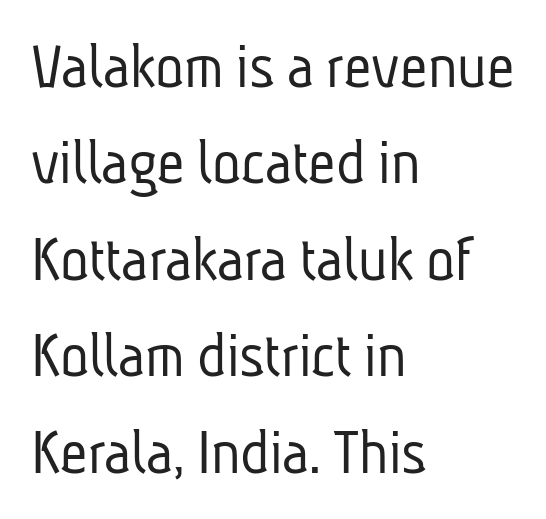
Observe the ordinary spacing: letters are neighbours, not strangers. The typesetter chose a ragged-right arrangement here. Character widths vary here, with narrow letters taking less room than wide ones. Heft: none added — not bold.
